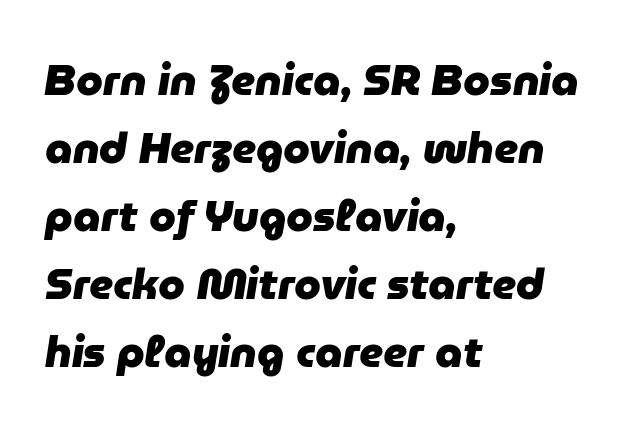
Q: Is the text bold? A: Yes.
Q: Is the text italic (slanted)? A: Yes, it leans right by about 9 degrees.
Q: Is the text underlined? A: No.
Q: How is the paragraph aligned? A: Left-aligned.
Q: Is the spacing between letters normal or unusually wide? A: Normal.
Q: Is the spacing between lines tight, normal or loose? A: Normal.
Q: Width (condensed, normal, or wide)? A: Normal.
Q: Stroke contrast? A: Low.
Q: x-height? A: Medium.
Q: Monospaced? A: No.
